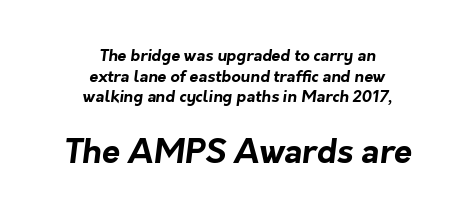
{"serif": "no", "bold": "yes", "weight": "bold", "width": "normal", "stroke_contrast": "low", "x_height": "medium", "monospaced": "no", "underline": "no", "align": "center", "line_spacing": "normal", "line_spacing_ratio": 1.29, "letter_spacing": "normal", "letter_spacing_em": 0.0, "larger_block": "second", "size_ratio": 2.06, "glyph_px": 33}
